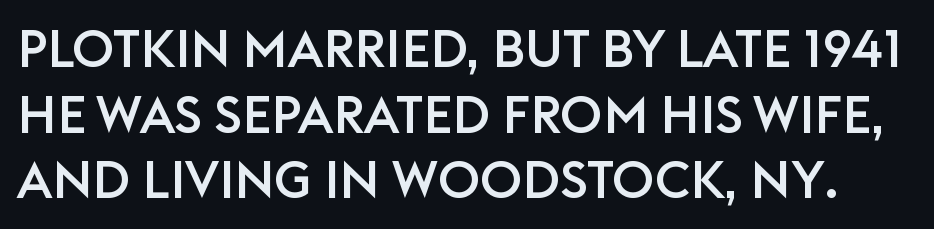
The image shows 52 px sans-serif type, upright; set normal line spacing (1.26x), normal letter spacing, not underlined; low stroke contrast and a large x-height.
